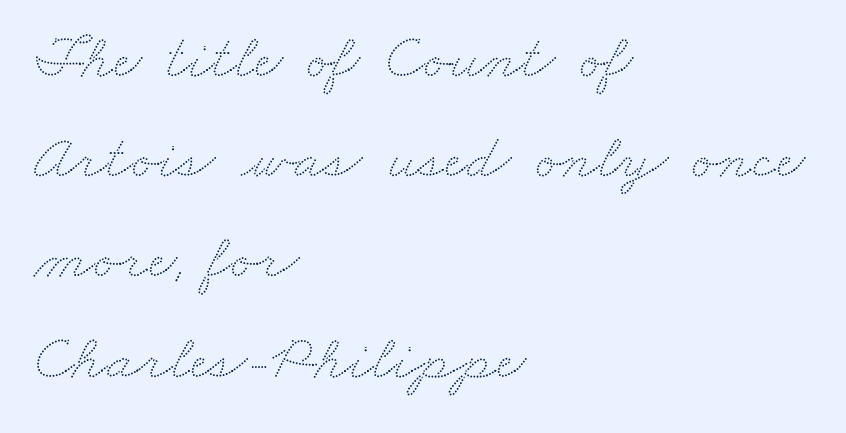
Q: Is the text underlined? A: No.
Q: How is the paragraph aligned? A: Left-aligned.
Q: Is the spacing between letters normal or unusually wide? A: Normal.
Q: Is the spacing between lines tight, normal or loose? A: Normal.
Q: Width (condensed, normal, or wide)? A: Wide.
Q: Stroke contrast? A: Low.
Q: x-height? A: Small.
Q: Monospaced? A: No.
